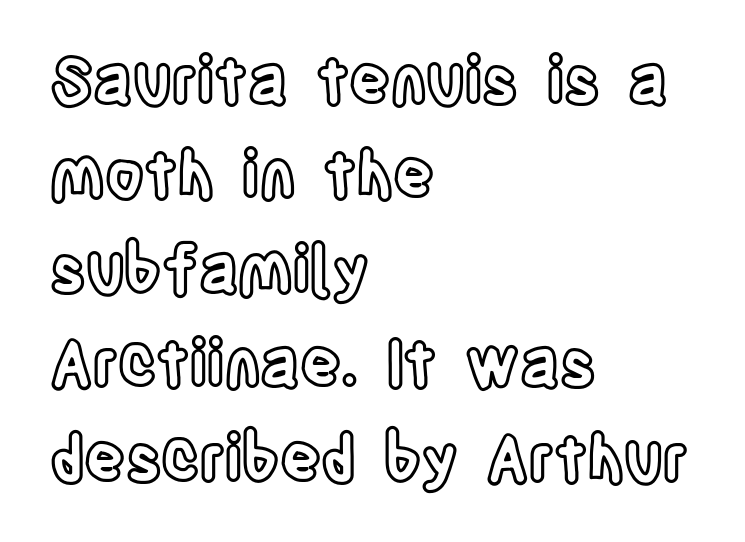
Line spacing here is normal. Teacher's note: observe the even left margin — that is flush-left alignment. This is the regular roman posture of the typeface. Lines of text with bare space underneath. Think of a printed novel: that variable character pitch is what you see here.
